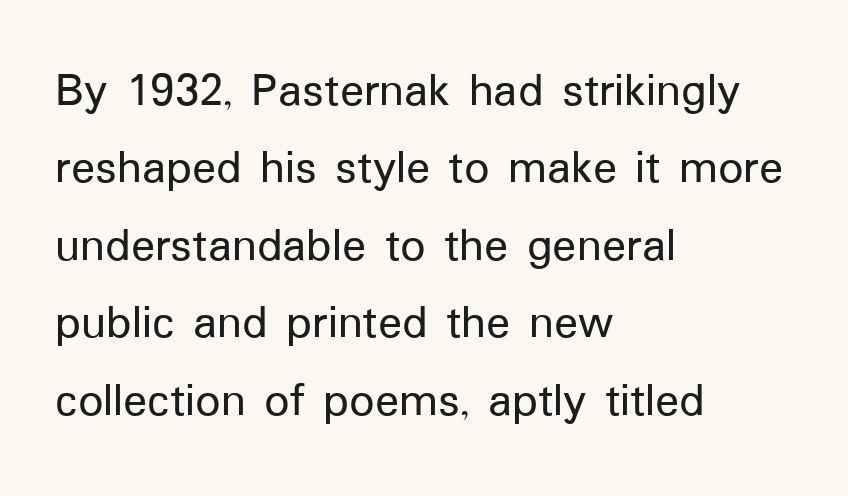
{"serif": "no", "italic": "no", "width": "normal", "stroke_contrast": "low", "x_height": "medium", "monospaced": "no", "underline": "no", "align": "left", "line_spacing": "normal", "line_spacing_ratio": 1.55, "letter_spacing": "normal", "letter_spacing_em": 0.0, "glyph_px": 50}
